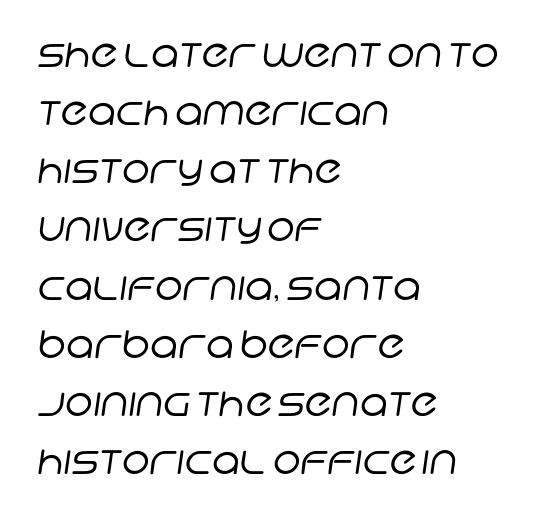
Classification — sans serif. Character widths vary here, with narrow letters taking less room than wide ones. This sample is left-justified, so line endings fall wherever the words run out. Whoever set this chose a conventional vertical rhythm. Underline: absent.
